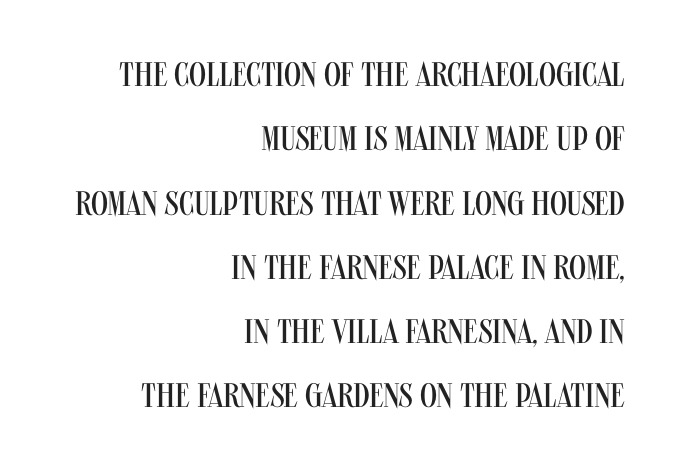
Q: Is the text bold? A: No.
Q: Is the text italic (slanted)? A: No, it is upright.
Q: Is the typeface a serif or a sans-serif typeface? A: Sans-serif.
Q: Is the text underlined? A: No.
Q: How is the paragraph aligned? A: Right-aligned.
Q: Is the spacing between letters normal or unusually wide? A: Normal.
Q: Width (condensed, normal, or wide)? A: Condensed.
Q: Stroke contrast? A: Medium.
Q: x-height? A: Large.
Q: Monospaced? A: No.
